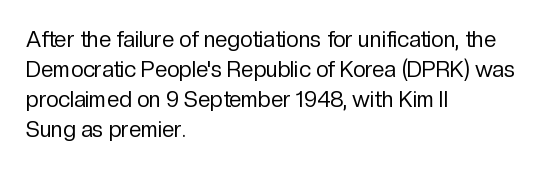
{"italic": "no", "bold": "no", "underline": "no", "align": "left", "line_spacing": "normal", "line_spacing_ratio": 1.36, "letter_spacing": "normal", "letter_spacing_em": 0.0, "glyph_px": 22}
